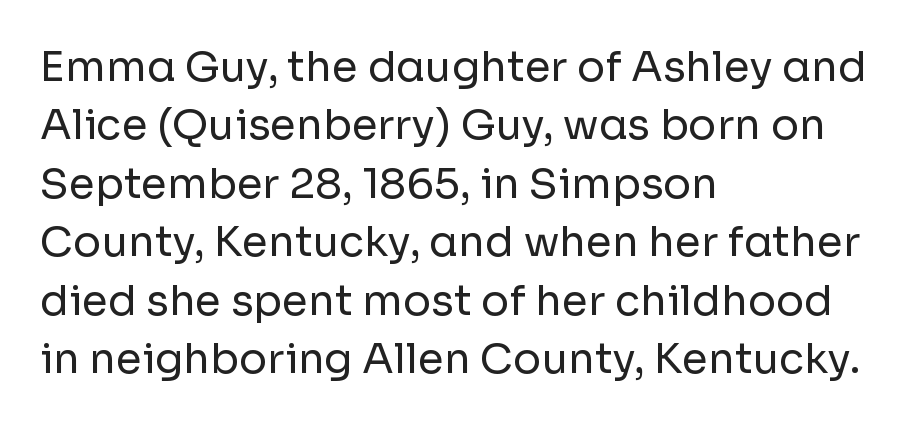
Q: Is the text bold? A: No.
Q: Is the text italic (slanted)? A: No, it is upright.
Q: Is the typeface a serif or a sans-serif typeface? A: Sans-serif.
Q: Is the text underlined? A: No.
Q: How is the paragraph aligned? A: Left-aligned.
Q: Is the spacing between letters normal or unusually wide? A: Normal.
Q: Is the spacing between lines tight, normal or loose? A: Normal.
Q: Width (condensed, normal, or wide)? A: Normal.
Q: Stroke contrast? A: Low.
Q: x-height? A: Medium.
Q: Monospaced? A: No.
